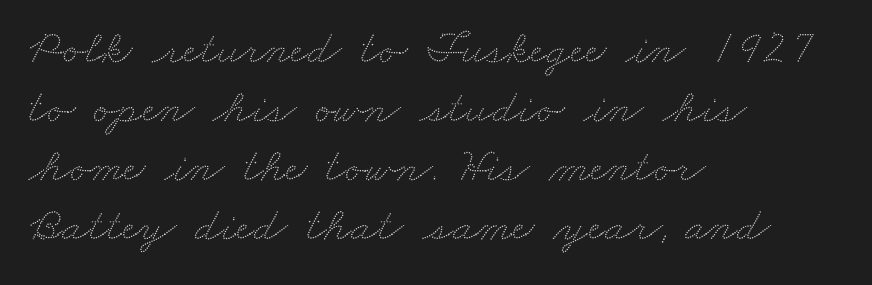
The image shows 48 px wide type; set left-aligned, line spacing 1.23x, normal letter spacing, not underlined; low stroke contrast and a small x-height.
